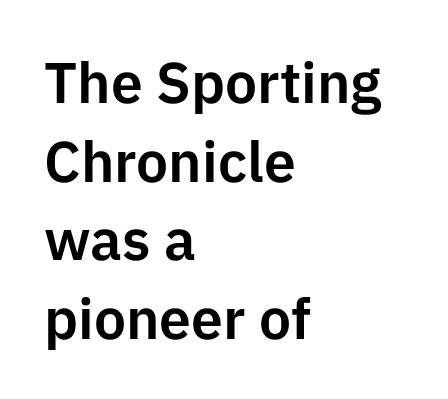
The image shows 57 px sans-serif type, upright; set left-aligned, normal line spacing (1.38x), normal letter spacing, not underlined; low stroke contrast and a medium x-height.
